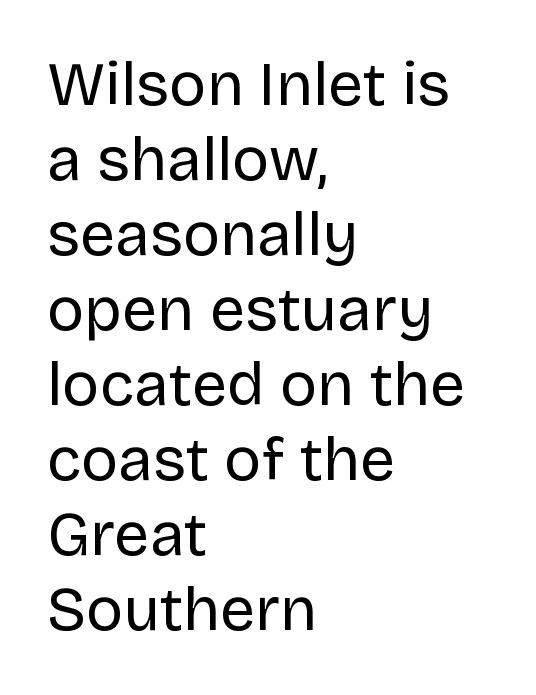
Q: Is the text bold? A: No.
Q: Is the text italic (slanted)? A: No, it is upright.
Q: Is the typeface a serif or a sans-serif typeface? A: Sans-serif.
Q: Is the text underlined? A: No.
Q: How is the paragraph aligned? A: Left-aligned.
Q: Is the spacing between letters normal or unusually wide? A: Normal.
Q: Width (condensed, normal, or wide)? A: Normal.
Q: Stroke contrast? A: Low.
Q: x-height? A: Large.
Q: Monospaced? A: No.
